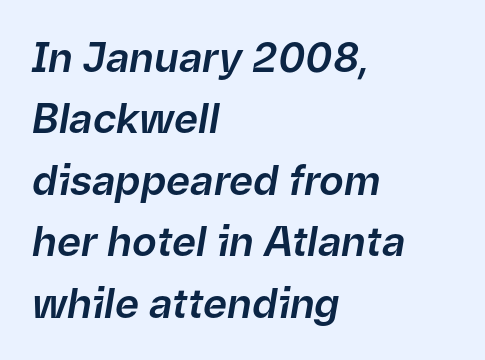
Default kerning and tracking; the words read as compact shapes. Each letter keeps its own natural width here, so spacing adapts to shape. Notice how the passage keeps a crisp vertical edge on the left only. This sample uses an oblique cut, with every glyph tilted off the vertical. This block has exactly the height ordinary leading produces. A clean baseline with only descenders dipping below it.
